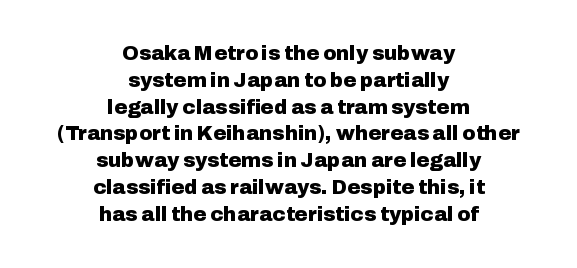
Q: Is the text bold? A: Yes.
Q: Is the text italic (slanted)? A: No, it is upright.
Q: Is the text underlined? A: No.
Q: How is the paragraph aligned? A: Centered.
Q: Is the spacing between letters normal or unusually wide? A: Normal.
Q: Is the spacing between lines tight, normal or loose? A: Normal.
